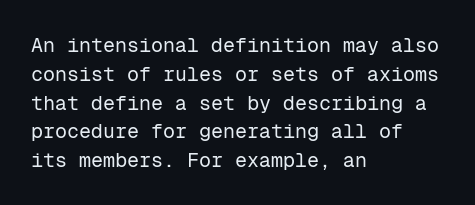
Vertical strokes here are truly vertical. The typesetting does not lean heavy: it is not bold. These lines keep a tight, regular rhythm from letter to letter. Anything drawn beneath the words? Only blank space. The designer left line spacing at the default. Caption: multi-line text, flush left, ragged right.
